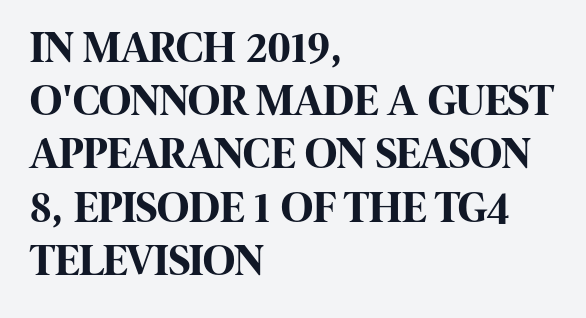
In terms of letterform style, serifs are entirely absent. Weight check: bold — yes, fully. Leftover space on each line is placed entirely after the last word. Lines of text with bare space underneath. You can tell it's not italic because the verticals are truly vertical. Between one letter and the next there's only the usual sliver of space.
